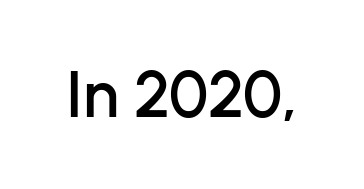
The image shows 65 px sans-serif type, upright; set normal letter spacing, not underlined; low stroke contrast and a medium x-height.
